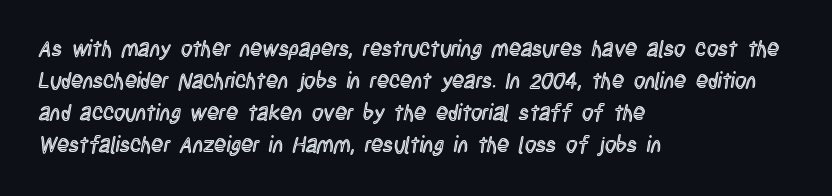
If you drew a ruler down the left edge, every line would touch it. In terms of leading, this rendering sits right in the middle. These lines keep a tight, regular rhythm from letter to letter. The glyphs are unaccompanied by any horizontal stroke below them.
